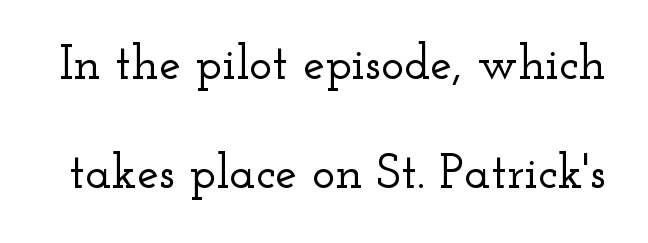
The image shows 49 px wide serif type, upright; set loose line spacing (2.22x), normal letter spacing, not underlined; low stroke contrast and a small x-height.
